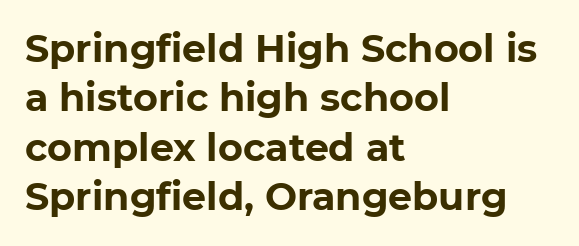
The image shows 38 px bold sans-serif type, upright; set left-aligned, normal line spacing (1.3x), normal letter spacing, not underlined; low stroke contrast and a medium x-height.
